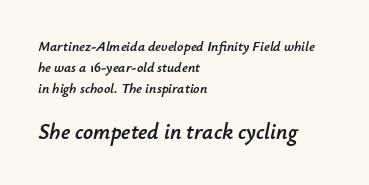
The image shows 22 px text type, italic (leaning right); set left-aligned, normal line spacing (1.49x), normal letter spacing, not underlined; the second (bottom) block is 1.57x larger.
